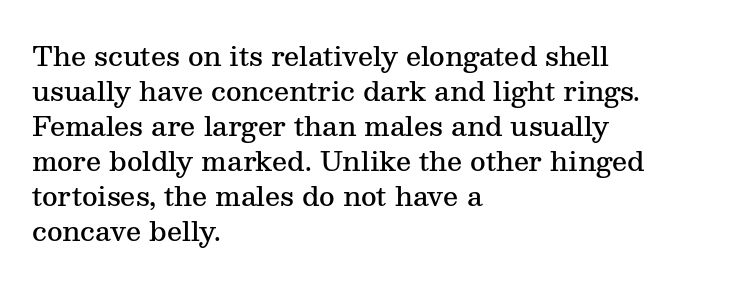
Q: Is the text bold? A: Semi-bold.
Q: Is the text italic (slanted)? A: No, it is upright.
Q: Is the text underlined? A: No.
Q: How is the paragraph aligned? A: Left-aligned.
Q: Is the spacing between letters normal or unusually wide? A: Normal.
Q: Is the spacing between lines tight, normal or loose? A: Normal.
